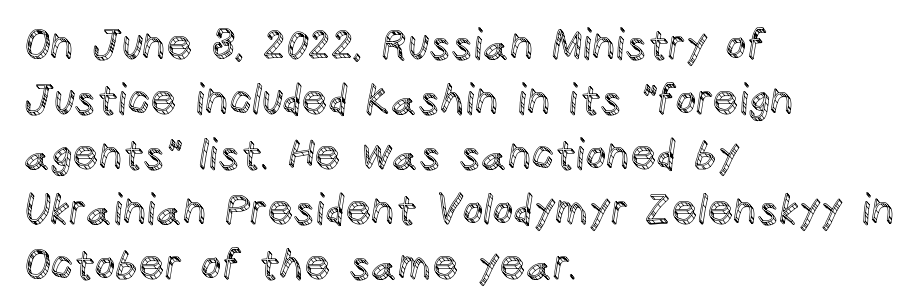
{"width": "normal", "x_height": "large", "monospaced": "no", "underline": "no", "align": "left", "line_spacing": "normal", "line_spacing_ratio": 1.34, "letter_spacing": "normal", "letter_spacing_em": 0.0, "glyph_px": 41}
